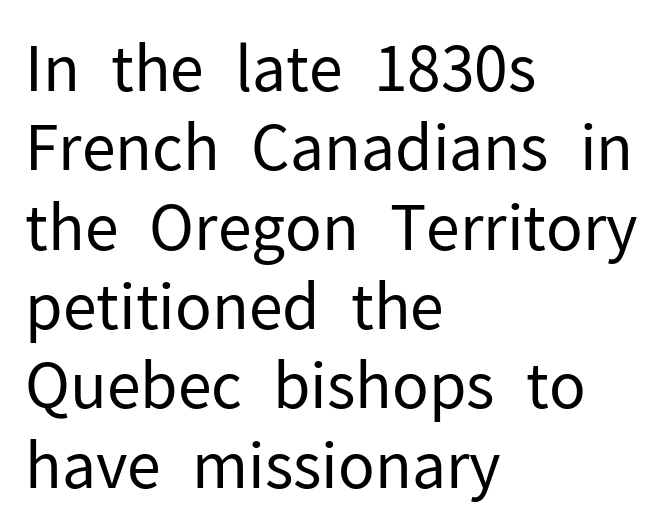
{"serif": "no", "italic": "no", "bold": "no", "weight": "regular", "width": "normal", "stroke_contrast": "low", "x_height": "medium", "monospaced": "no", "underline": "no", "align": "left", "line_spacing": "normal", "line_spacing_ratio": 1.28, "letter_spacing": "normal", "letter_spacing_em": 0.0, "glyph_px": 62}
